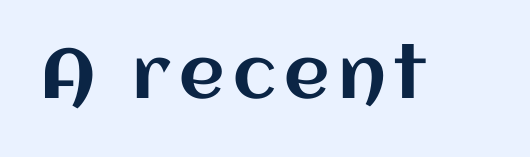
Q: Is the text italic (slanted)? A: No, it is upright.
Q: Is the text underlined? A: No.
Q: Width (condensed, normal, or wide)? A: Normal.
Q: Stroke contrast? A: Medium.
Q: x-height? A: Large.
Q: Monospaced? A: No.
